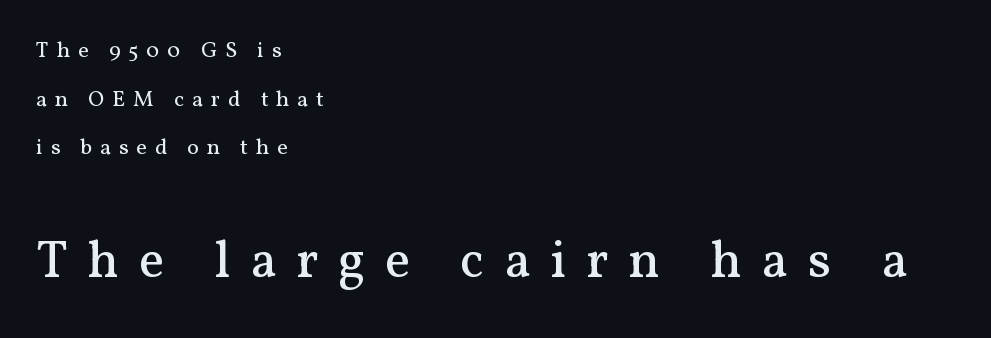
The image shows 54 px regular-weight serif type, upright; set left-aligned, loose line spacing (2.21x), unusually wide letter spacing (+0.36 em), not underlined; the second (bottom) block is 2.45x larger; medium stroke contrast and a medium x-height.
